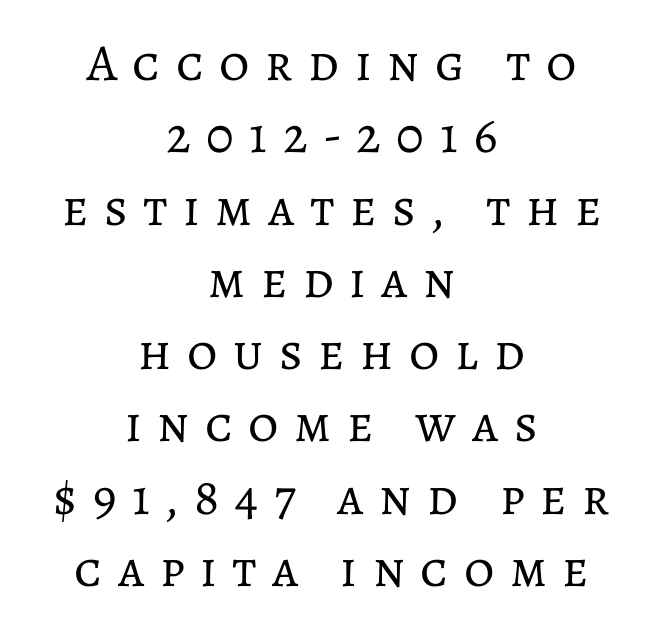
Q: Is the text bold? A: No.
Q: Is the text italic (slanted)? A: No, it is upright.
Q: Is the text underlined? A: No.
Q: How is the paragraph aligned? A: Centered.
Q: Is the spacing between letters normal or unusually wide? A: Unusually wide.
Q: Is the spacing between lines tight, normal or loose? A: Normal.
Q: Width (condensed, normal, or wide)? A: Normal.
Q: Stroke contrast? A: Low.
Q: x-height? A: Medium.
Q: Monospaced? A: No.
